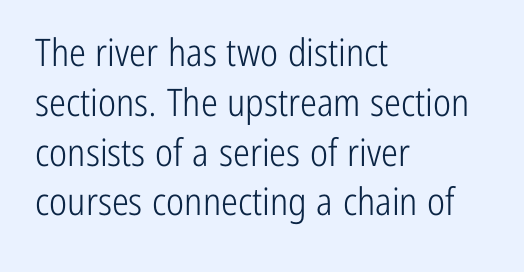
Spacing verdict: proportional, widths tailored to each character. The characters display no serif detailing; their extremities are plain. The typography opts for an upright posture over an oblique one. The strokes carry an ordinary text weight at most. Does extra space separate the letters? No, they use regular spacing.
